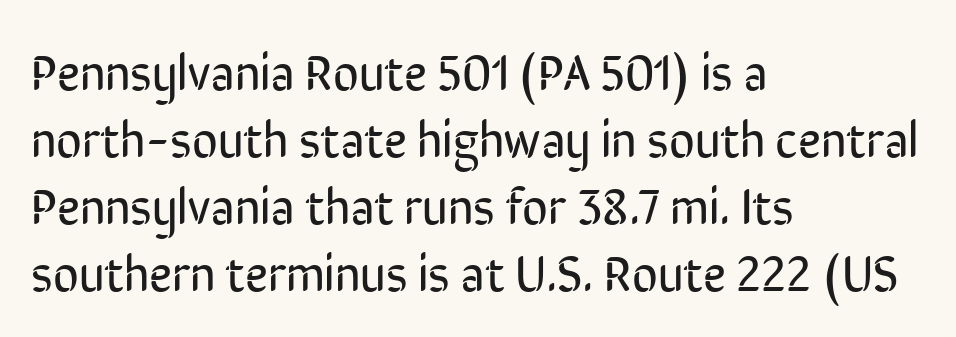
{"serif": "no", "italic": "no", "bold": "no", "weight": "regular", "width": "condensed", "stroke_contrast": "low", "x_height": "medium", "monospaced": "no", "underline": "no", "align": "left", "line_spacing": "normal", "line_spacing_ratio": 1.34, "letter_spacing": "normal", "letter_spacing_em": 0.0, "glyph_px": 50}
